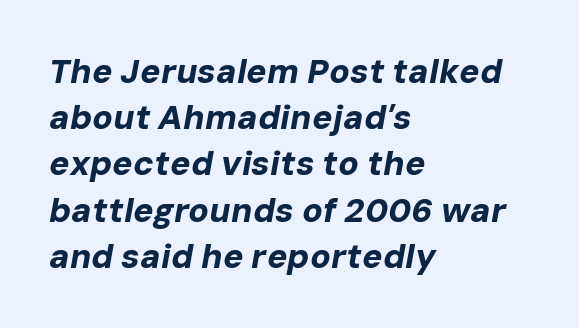
{"italic": "yes", "lean": "right", "slant_degrees": 10, "bold": "yes", "weight": "bold", "width": "normal", "stroke_contrast": "low", "x_height": "medium", "monospaced": "no", "underline": "no", "align": "left", "line_spacing": "normal", "line_spacing_ratio": 1.36, "letter_spacing": "normal", "letter_spacing_em": 0.0, "glyph_px": 34}
